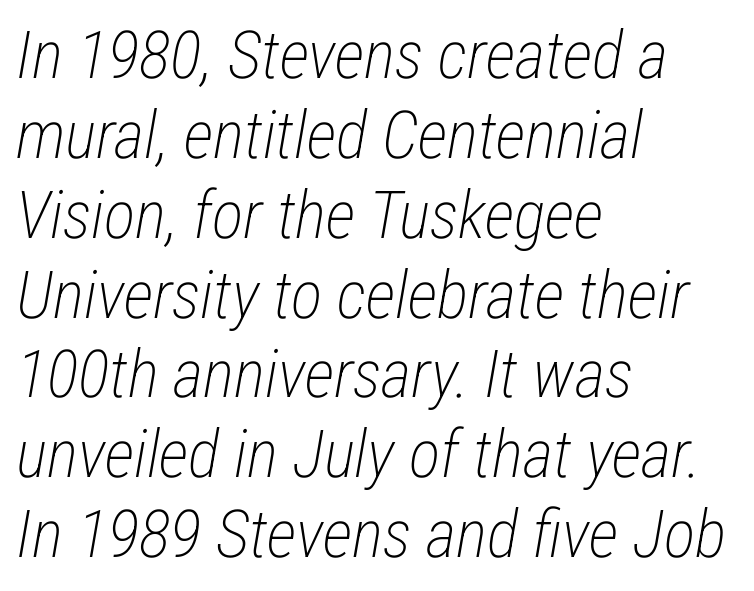
Q: Is the text bold? A: No.
Q: Is the text italic (slanted)? A: Yes, it leans right by about 12 degrees.
Q: Is the text underlined? A: No.
Q: How is the paragraph aligned? A: Left-aligned.
Q: Is the spacing between letters normal or unusually wide? A: Normal.
Q: Width (condensed, normal, or wide)? A: Condensed.
Q: Stroke contrast? A: Low.
Q: x-height? A: Medium.
Q: Monospaced? A: No.
